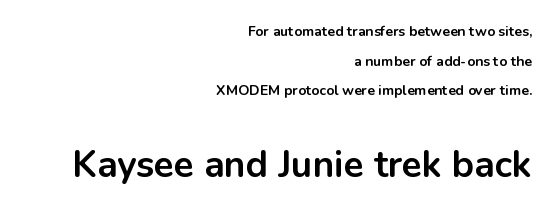
Upright lettering throughout. Looks like regular typesetting: each glyph gets only the width it needs. The paragraph has a hard right edge and a soft left edge. Loosely led — the rows are spread out. To sum up the face: it is a sans, with no serifs. The face used here is rendered with its standard letterfit.
